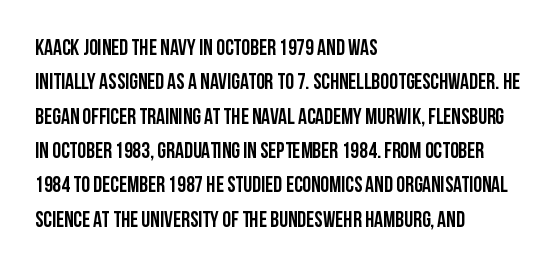
Teacher's note: observe the even left margin — that is flush-left alignment. The passage shown has conventional tracking throughout. It's the straight-up-and-down kind of type. The block of text has a typical density, with ordinary space between rows. The area under the type is left untouched.
